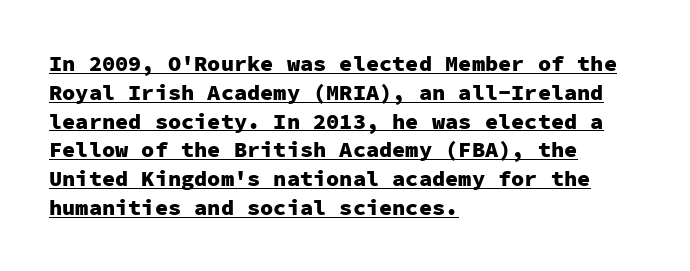
The sample's only ornament is a line tracing under the words. Does extra space separate the letters? No, they use regular spacing. Typesetter's note: full bold, strokes at maximum text heaviness. Alignment: flush left. Whoever set this chose a conventional vertical rhythm.
